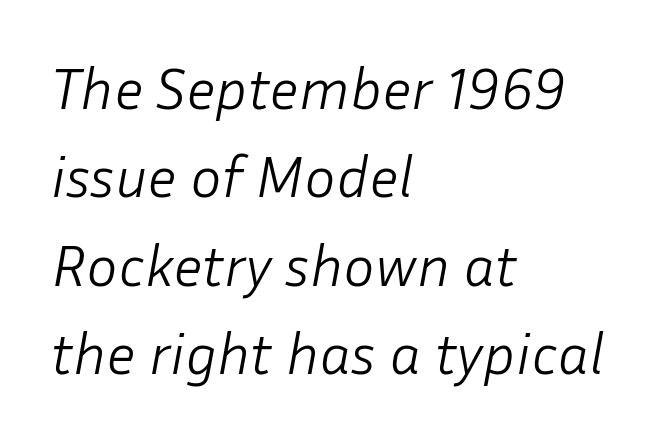
Think of a printed novel: that variable character pitch is what you see here. Does extra space separate the letters? No, they use regular spacing. Left-aligned paragraph, ragged on the right. Characters are canted at an angle relative to the baseline's perpendicular.
